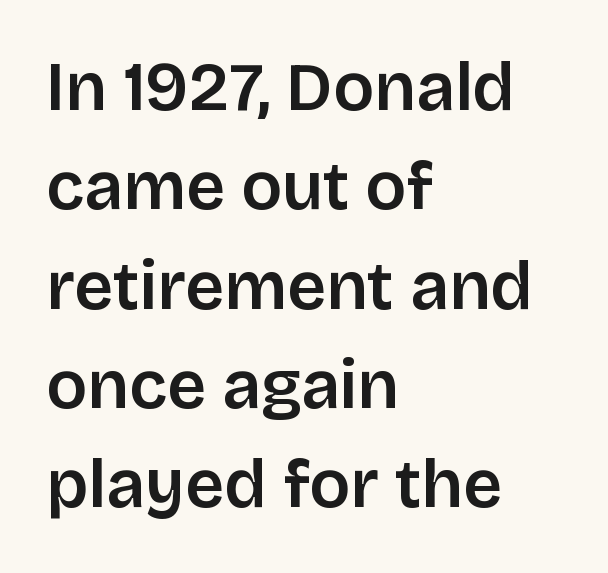
The image shows 68 px sans-serif type, upright; set left-aligned, normal line spacing (1.46x), normal letter spacing, not underlined; low stroke contrast and a large x-height.
